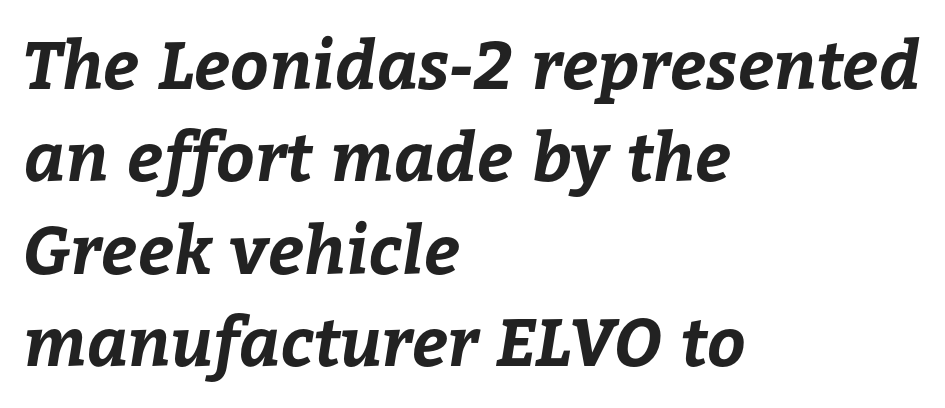
The type is set solid horizontally, with unmodified tracking. Notice how descenders clear the ascenders below comfortably — that's standard leading. The rendering uses a bold face; every stroke is thick and dark. The rendering anchors every line to the left-hand side. The area under the type is left untouched. This sample has the flowing, uneven cadence of proportional lettering.
